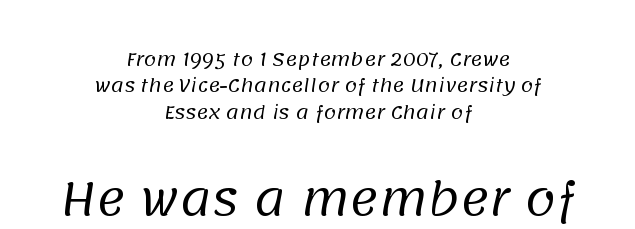
{"serif": "no", "bold": "no", "weight": "regular", "width": "normal", "stroke_contrast": "low", "x_height": "large", "monospaced": "no", "underline": "no", "align": "center", "line_spacing": "normal", "line_spacing_ratio": 1.46, "letter_spacing": "normal", "letter_spacing_em": 0.0, "larger_block": "second", "size_ratio": 2.44, "glyph_px": 44}
